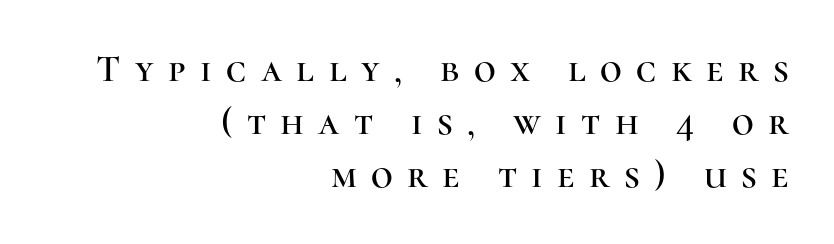
{"serif": "yes", "italic": "no", "width": "normal", "stroke_contrast": "high", "x_height": "medium", "monospaced": "no", "underline": "no", "align": "right", "line_spacing": "normal", "line_spacing_ratio": 1.4, "letter_spacing": "wide", "letter_spacing_em": 0.38, "glyph_px": 38}
